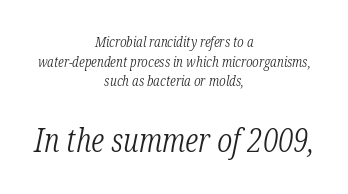
The words here are not underlined. The tracking reads as untouched default to a designer's eye. In terms of letterform style, serifs are clearly present. A normal amount of white space separates one row of letters from the next.
